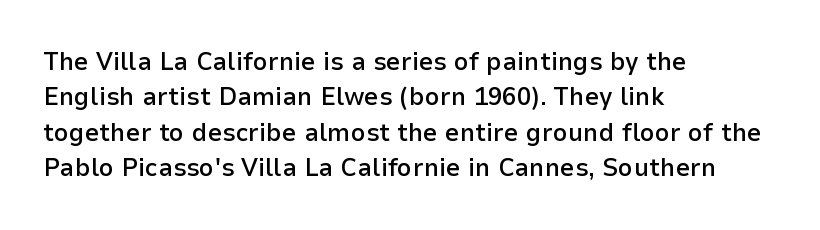
{"italic": "no", "bold": "semi", "underline": "no", "align": "left", "line_spacing": "normal", "line_spacing_ratio": 1.36, "letter_spacing": "normal", "letter_spacing_em": 0.0, "glyph_px": 26}
